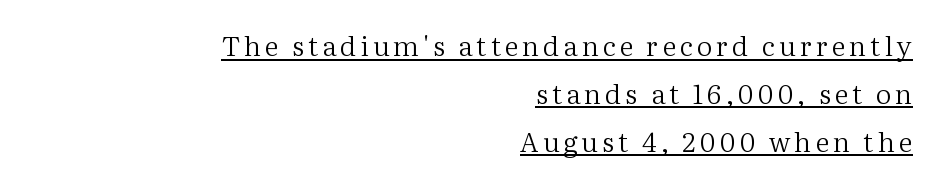
The image shows 27 px text type, upright; set right-aligned, line spacing 1.77x, underlined.
